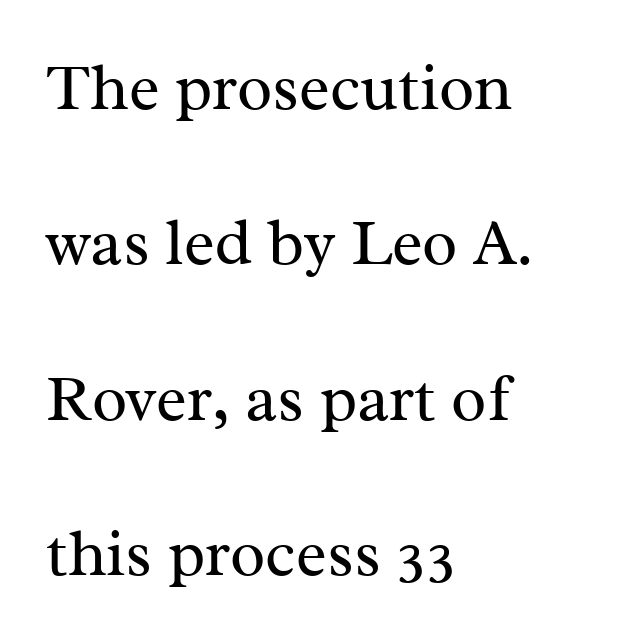
Q: Is the text bold? A: No.
Q: Is the text italic (slanted)? A: No, it is upright.
Q: Is the typeface a serif or a sans-serif typeface? A: Serif.
Q: Is the text underlined? A: No.
Q: How is the paragraph aligned? A: Left-aligned.
Q: Is the spacing between letters normal or unusually wide? A: Normal.
Q: Is the spacing between lines tight, normal or loose? A: Loose.
Q: Width (condensed, normal, or wide)? A: Normal.
Q: Stroke contrast? A: Medium.
Q: x-height? A: Medium.
Q: Monospaced? A: No.
